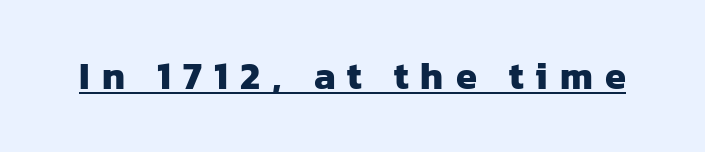
Nothing sits at the stroke ends, so this counts as sans-serif. The passage shown is typed in a proportional face where columns would drift. The rendering uses the underline text-decoration. This is heavy type, rendered in bold. Tracking here is generous; glyphs stand well apart from one another.
